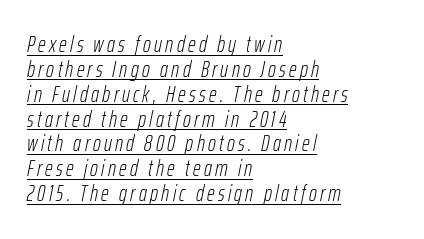
The image shows 22 px text type, italic (leaning right); set left-aligned, tight line spacing (1.13x), underlined.
